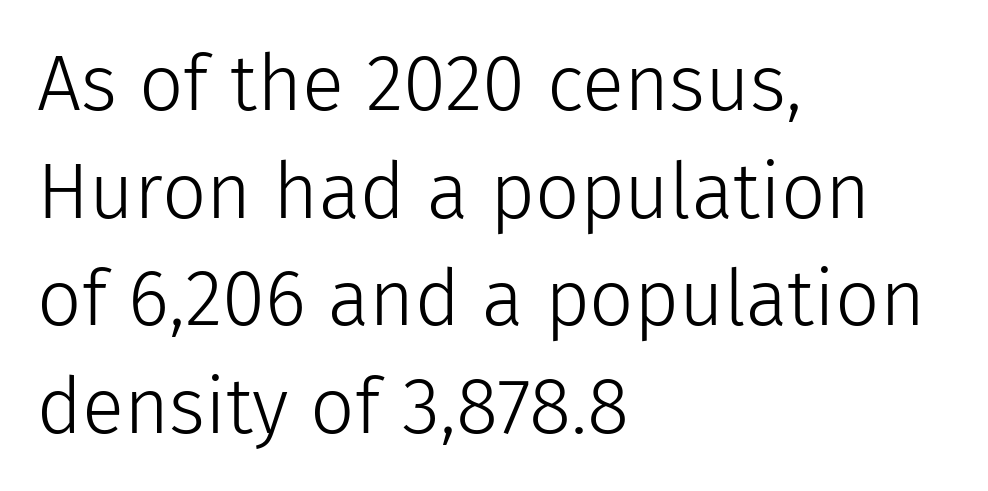
Caption: face not bold, strokes unweighted. Serif or sans? Sans — the stroke terminals are bare. Does extra space separate the letters? No, they use regular spacing. Proportional: the letters do not fall into vertical columns. Horizontal alignment here is leftward, the default for most running prose.
